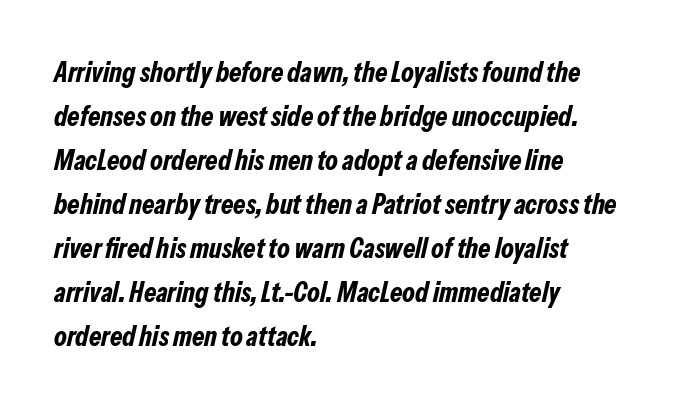
Q: Is the text bold? A: Yes.
Q: Is the text italic (slanted)? A: Yes, it leans right by about 13 degrees.
Q: Is the text underlined? A: No.
Q: How is the paragraph aligned? A: Left-aligned.
Q: Is the spacing between letters normal or unusually wide? A: Normal.
Q: Is the spacing between lines tight, normal or loose? A: Normal.
Q: Width (condensed, normal, or wide)? A: Condensed.
Q: Stroke contrast? A: Low.
Q: x-height? A: Medium.
Q: Monospaced? A: No.
